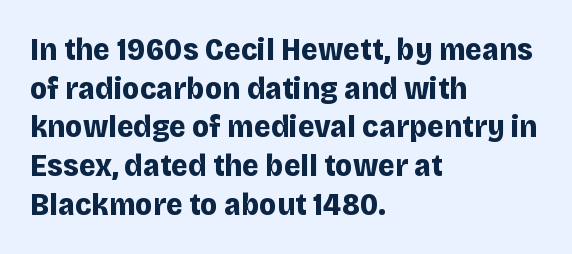
{"serif": "no", "italic": "no", "bold": "yes", "weight": "bold", "width": "normal", "stroke_contrast": "low", "x_height": "large", "monospaced": "no", "underline": "no", "align": "left", "line_spacing_ratio": 1.21, "letter_spacing": "normal", "letter_spacing_em": 0.0, "glyph_px": 32}
